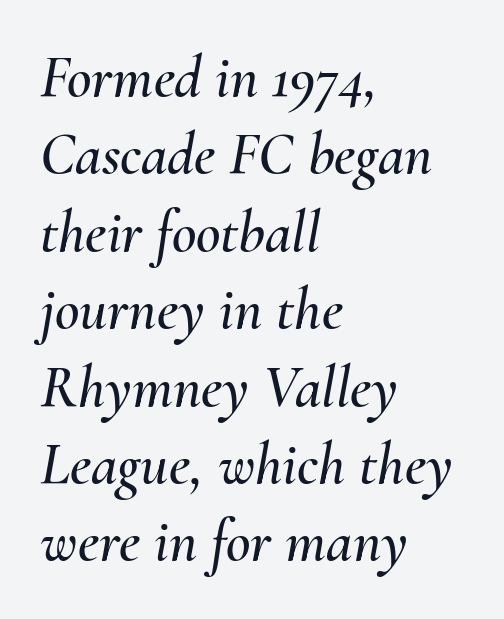
{"italic": "yes", "lean": "right", "slant_degrees": 10, "width": "normal", "stroke_contrast": "medium", "x_height": "small", "monospaced": "no", "underline": "no", "align": "left", "line_spacing": "normal", "line_spacing_ratio": 1.29, "letter_spacing": "normal", "letter_spacing_em": 0.0, "glyph_px": 60}
